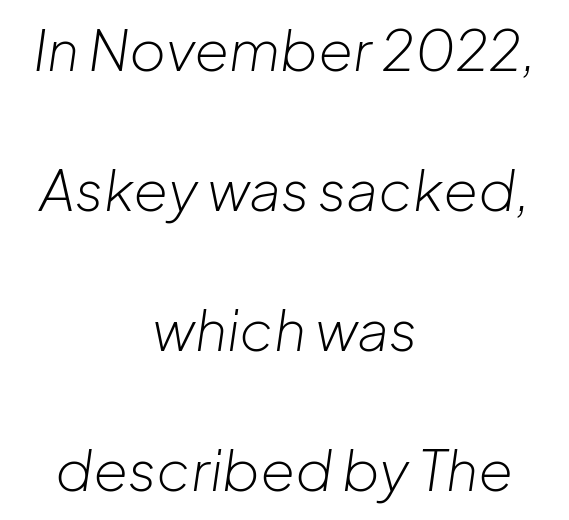
The image shows 56 px light type, italic (leaning right); set centered, loose line spacing (2.5x), normal letter spacing, not underlined; low stroke contrast and a medium x-height.
